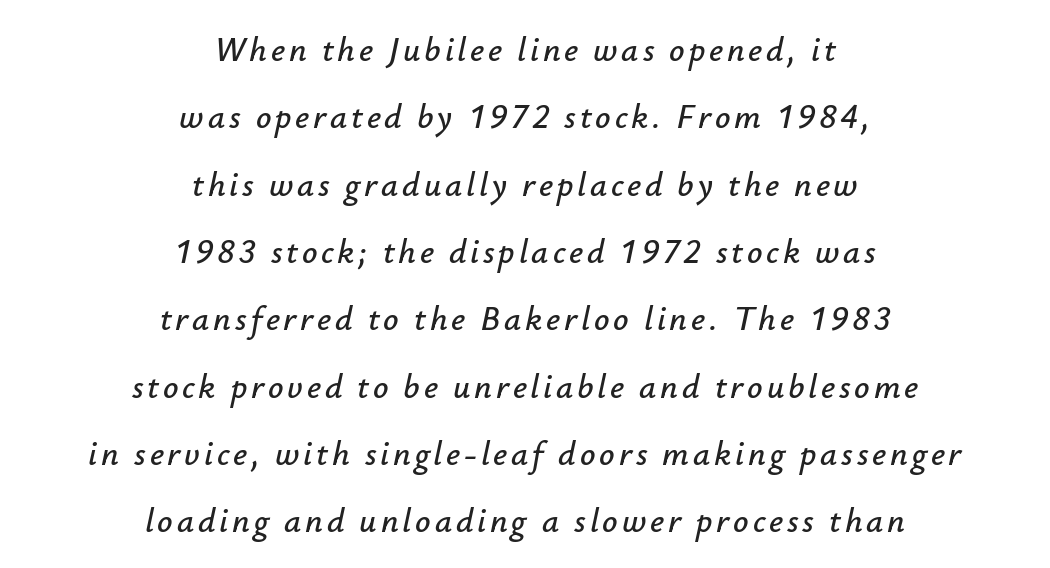
The image shows 34 px text type, italic (leaning right); set centered, loose line spacing (1.98x), not underlined; low stroke contrast and a small x-height.
